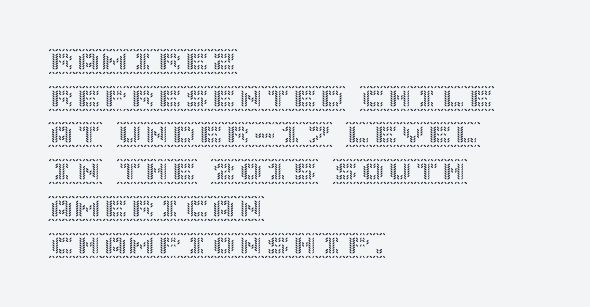
The image shows 27 px text type, upright; set left-aligned, normal line spacing (1.36x), normal letter spacing, not underlined.
